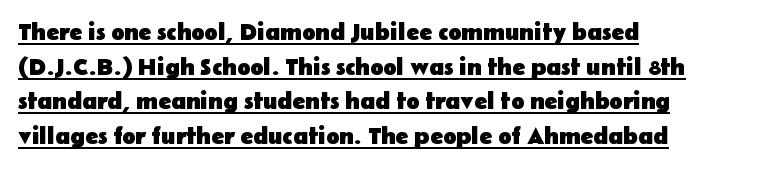
{"italic": "no", "bold": "yes", "underline": "yes", "align": "left", "line_spacing": "normal", "line_spacing_ratio": 1.44, "letter_spacing": "normal", "letter_spacing_em": 0.0, "glyph_px": 24}
